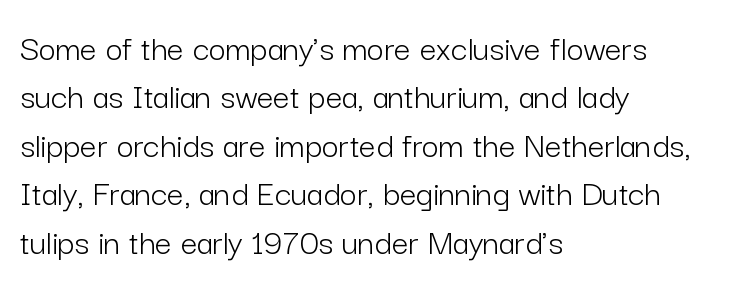
The image shows 37 px light sans-serif type, upright; set left-aligned, normal line spacing (1.31x), normal letter spacing, not underlined; low stroke contrast and a medium x-height.
